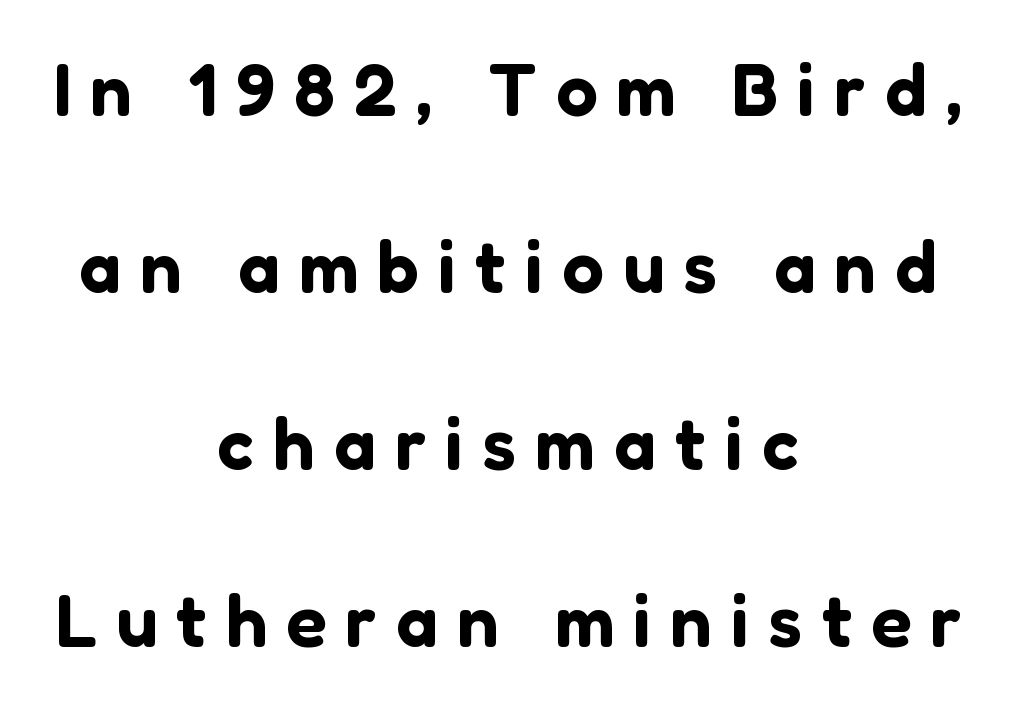
Q: Is the text italic (slanted)? A: No, it is upright.
Q: Is the typeface a serif or a sans-serif typeface? A: Sans-serif.
Q: Is the text underlined? A: No.
Q: How is the paragraph aligned? A: Centered.
Q: Is the spacing between letters normal or unusually wide? A: Unusually wide.
Q: Is the spacing between lines tight, normal or loose? A: Loose.
Q: Width (condensed, normal, or wide)? A: Normal.
Q: Stroke contrast? A: Low.
Q: x-height? A: Medium.
Q: Monospaced? A: No.
